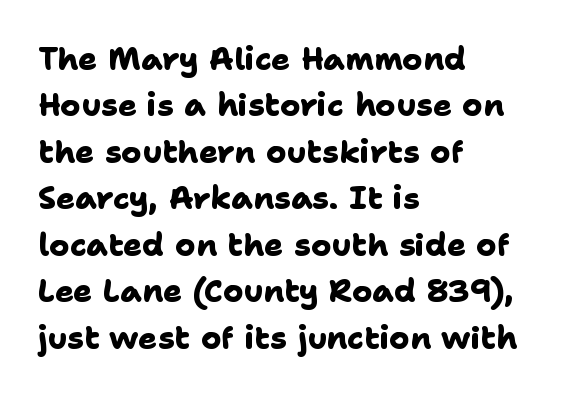
No word sits above an underline. Its strokes are broad and dark, the hallmark of bold type. A typesetter would call this proportional, since set widths differ per character. The passage is arranged the way most books set body copy — flush left. A typesetter would call this leading conventional body-copy spacing.
